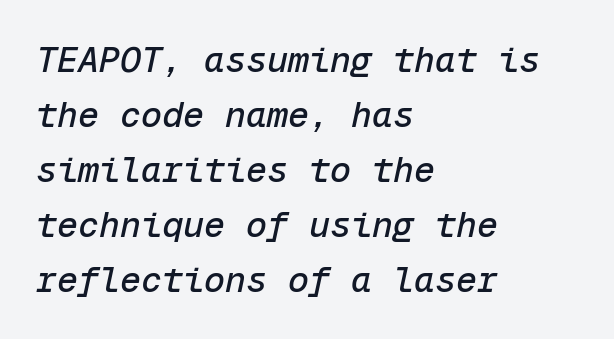
Lines of text with bare space underneath. The face used here is monospaced, like something from a code editor. Is the letter spacing exaggerated? No — it looks like the ordinary default. Is there much room between lines? A standard amount, neither cramped nor airy.
